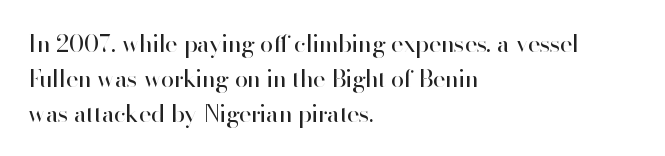
No word sits above an underline. This is the regular roman posture of the typeface. The lines in this sample share a left origin and differ only in where they stop. Successive baselines arrive at the customary interval.
